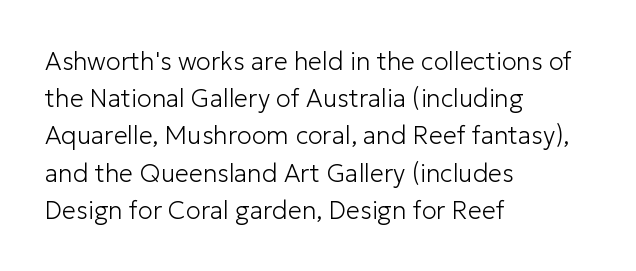
Q: Is the text bold? A: No.
Q: Is the text italic (slanted)? A: No, it is upright.
Q: Is the text underlined? A: No.
Q: How is the paragraph aligned? A: Left-aligned.
Q: Is the spacing between letters normal or unusually wide? A: Normal.
Q: Is the spacing between lines tight, normal or loose? A: Normal.
